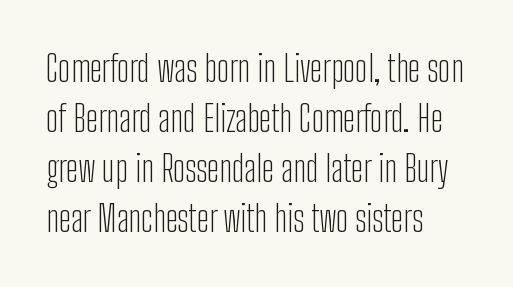
Q: Is the text bold? A: No.
Q: Is the text italic (slanted)? A: No, it is upright.
Q: Is the typeface a serif or a sans-serif typeface? A: Sans-serif.
Q: Is the text underlined? A: No.
Q: How is the paragraph aligned? A: Left-aligned.
Q: Is the spacing between letters normal or unusually wide? A: Normal.
Q: Is the spacing between lines tight, normal or loose? A: Normal.
Q: Width (condensed, normal, or wide)? A: Condensed.
Q: Stroke contrast? A: Low.
Q: x-height? A: Medium.
Q: Monospaced? A: No.
